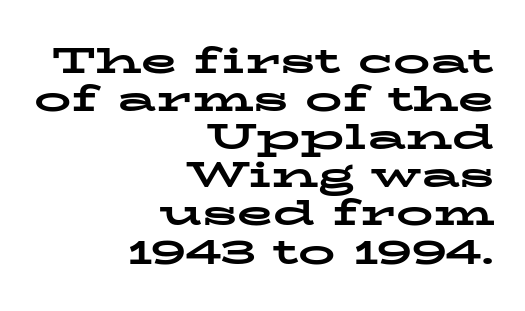
Q: Is the text bold? A: Yes.
Q: Is the text italic (slanted)? A: No, it is upright.
Q: Is the typeface a serif or a sans-serif typeface? A: Serif.
Q: Is the text underlined? A: No.
Q: How is the paragraph aligned? A: Right-aligned.
Q: Is the spacing between letters normal or unusually wide? A: Normal.
Q: Is the spacing between lines tight, normal or loose? A: Tight.
Q: Width (condensed, normal, or wide)? A: Wide.
Q: Stroke contrast? A: Low.
Q: x-height? A: Medium.
Q: Monospaced? A: No.
